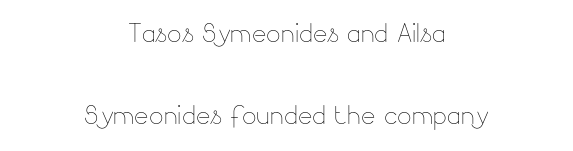
The image shows 34 px thin type, upright; set centered, loose line spacing (2.42x), normal letter spacing, not underlined; low stroke contrast and a small x-height.
